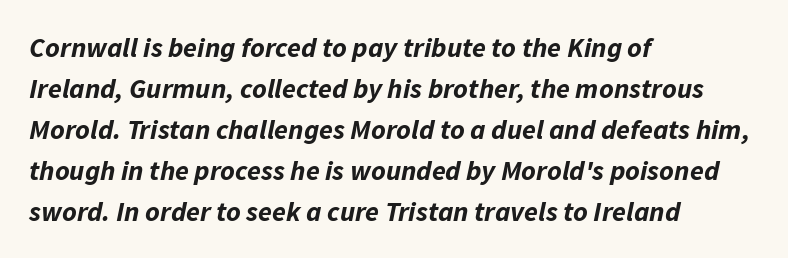
This rendering uses left alignment, leaving the right contour irregular. The gaps between neighbouring characters are ordinary and unremarkable. Heavy-handed strokes throughout: this text is bold. Rule under the text: the space is simply empty.
